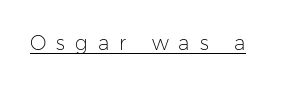
The tracking reads as deliberately expanded to a designer's eye. Caption: face not bold, strokes unweighted. This is underlined copy, the kind a proofreader might mark for attention. You can tell it's not italic because the verticals are truly vertical.
